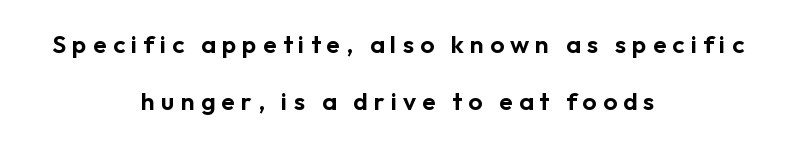
{"italic": "no", "underline": "no", "align": "center", "line_spacing": "loose", "line_spacing_ratio": 2.3, "letter_spacing": "wide", "letter_spacing_em": 0.24, "glyph_px": 25}
